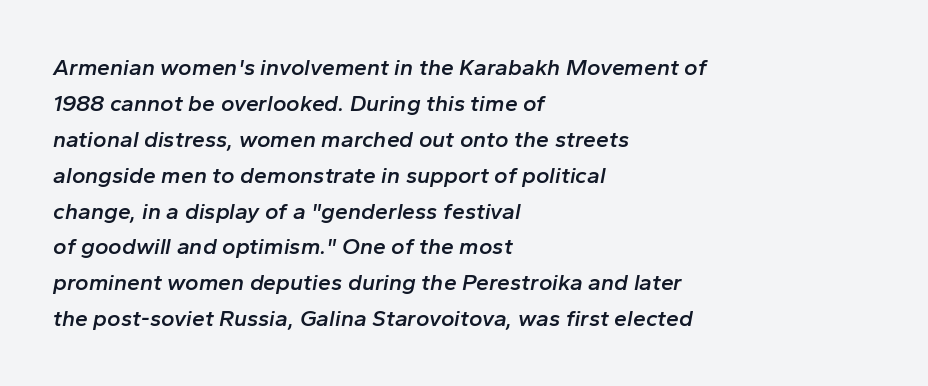
Decoration check: the copy has no underline. The letters sit at their default tracking, neither squeezed nor spread. Notice the strokes are somewhat thickened but not fully heavy: this is a semibold. The passage is arranged the way most books set body copy — flush left.
